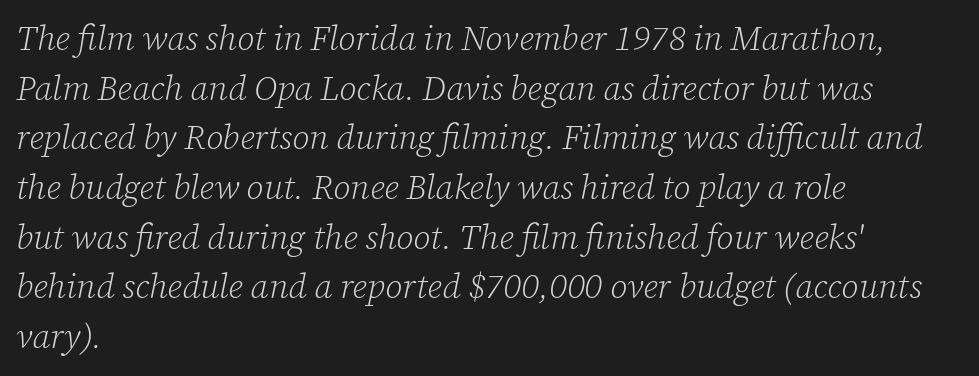
{"serif": "yes", "italic": "yes", "lean": "right", "slant_degrees": 12, "bold": "no", "weight": "light", "width": "normal", "stroke_contrast": "low", "x_height": "medium", "monospaced": "no", "underline": "no", "align": "left", "line_spacing": "normal", "line_spacing_ratio": 1.46, "letter_spacing": "normal", "letter_spacing_em": 0.0, "glyph_px": 34}
